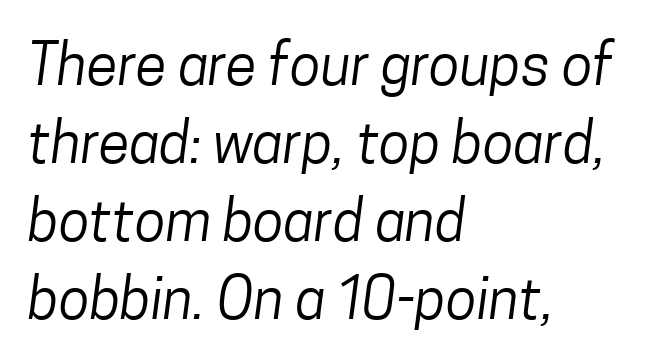
Q: Is the text bold? A: No.
Q: Is the typeface a serif or a sans-serif typeface? A: Sans-serif.
Q: Is the text underlined? A: No.
Q: How is the paragraph aligned? A: Left-aligned.
Q: Is the spacing between letters normal or unusually wide? A: Normal.
Q: Is the spacing between lines tight, normal or loose? A: Normal.
Q: Width (condensed, normal, or wide)? A: Condensed.
Q: Stroke contrast? A: Low.
Q: x-height? A: Medium.
Q: Monospaced? A: No.
